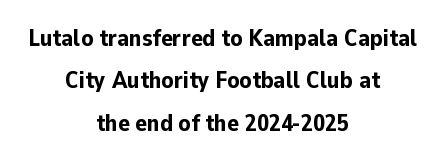
Q: Is the text bold? A: Yes.
Q: Is the text italic (slanted)? A: No, it is upright.
Q: Is the text underlined? A: No.
Q: How is the paragraph aligned? A: Centered.
Q: Is the spacing between letters normal or unusually wide? A: Normal.
